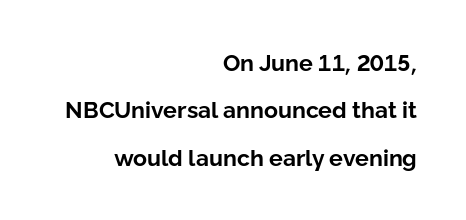
The image shows 23 px bold type, upright; set right-aligned, loose line spacing (2.06x), normal letter spacing, not underlined.
